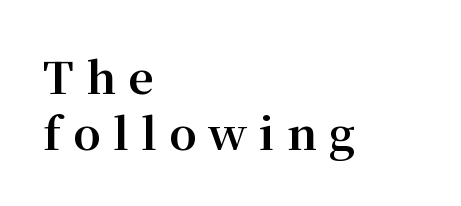
The image shows 44 px bold serif type, upright; set left-aligned, normal line spacing (1.27x), unusually wide letter spacing (+0.28 em), not underlined; medium stroke contrast and a medium x-height.
